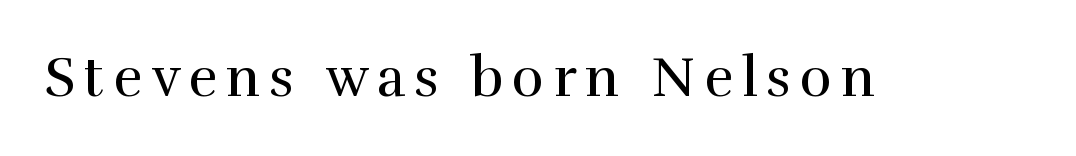
It's the straight-up-and-down kind of type. Varying glyph widths throughout — classic text-font behaviour. Letters have the restrained weight of plain body copy at most. The rendering shows small feet on the letterforms — a serif design.
